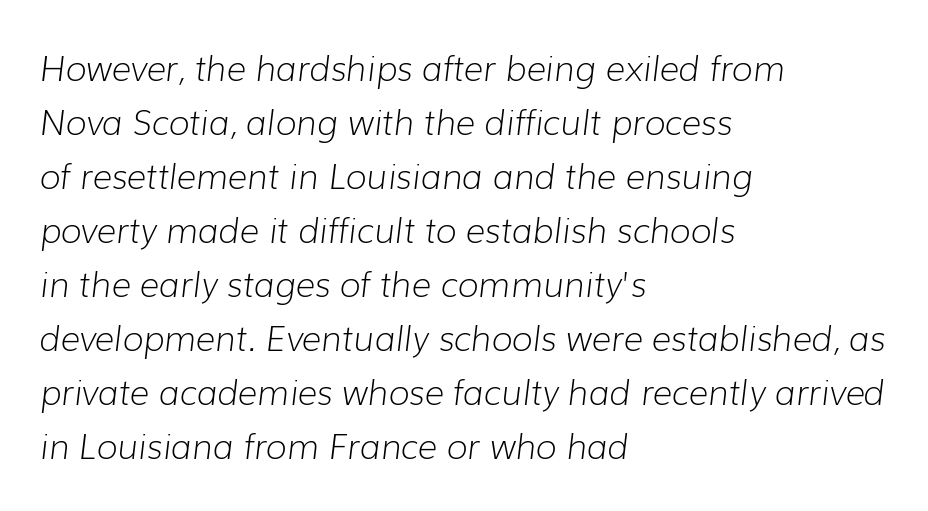
{"italic": "yes", "lean": "right", "slant_degrees": 7, "bold": "no", "weight": "light", "width": "normal", "stroke_contrast": "low", "x_height": "medium", "monospaced": "no", "underline": "no", "align": "left", "line_spacing": "normal", "line_spacing_ratio": 1.59, "letter_spacing": "normal", "letter_spacing_em": 0.0, "glyph_px": 34}
